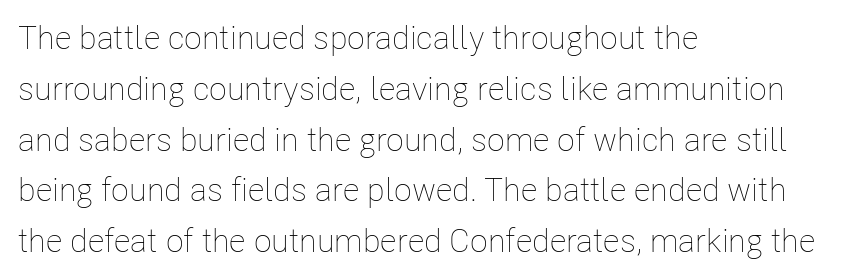
The letters advance in unequal steps, a hallmark of proportional type. Every stem runs plumb, perpendicular to the baseline. Any mark beneath the type? The region is blank. What stands out about the letter spacing? Nothing — it is the standard amount.
